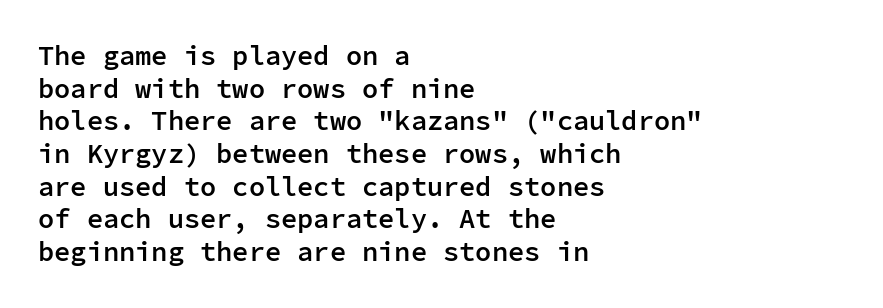
The image shows 27 px text type, upright; set left-aligned, line spacing 1.21x, normal letter spacing, not underlined.
